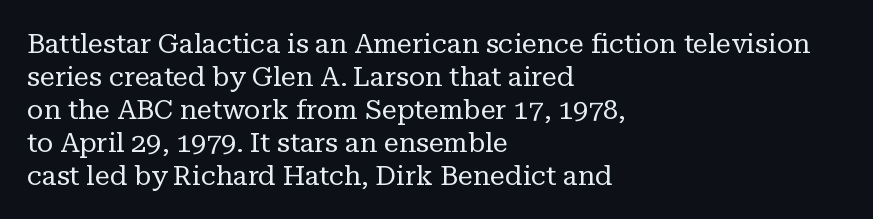
The image shows 27 px text type, upright; set left-aligned, line spacing 1.22x, normal letter spacing, not underlined.
